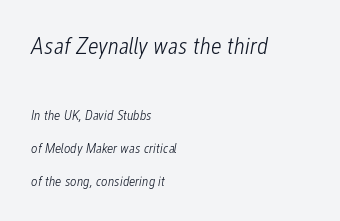
These lines stack with their left ends in a neat column. The line-height multiplier appears high, well above default. The first block has been scaled up relative to the second. Anything drawn beneath the words? Only blank space. The cut favours lightness, reaching ordinary text weight at its darkest.
